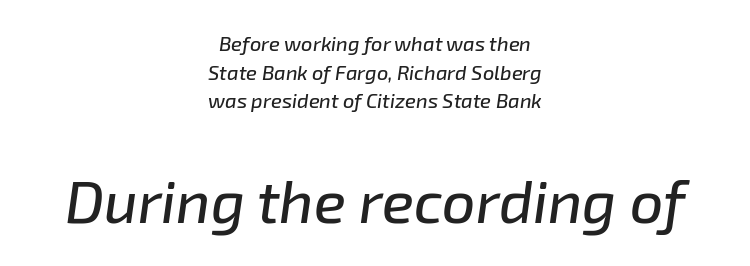
Q: Is the text italic (slanted)? A: Yes, it leans right by about 8 degrees.
Q: Is the text underlined? A: No.
Q: How is the paragraph aligned? A: Centered.
Q: Is the spacing between letters normal or unusually wide? A: Normal.
Q: Is the spacing between lines tight, normal or loose? A: Normal.
Q: Which block of text is set in a larger size, the first (top) or the second (bottom)? A: The second (bottom) one.
Q: Width (condensed, normal, or wide)? A: Normal.
Q: Stroke contrast? A: Low.
Q: x-height? A: Medium.
Q: Monospaced? A: No.
